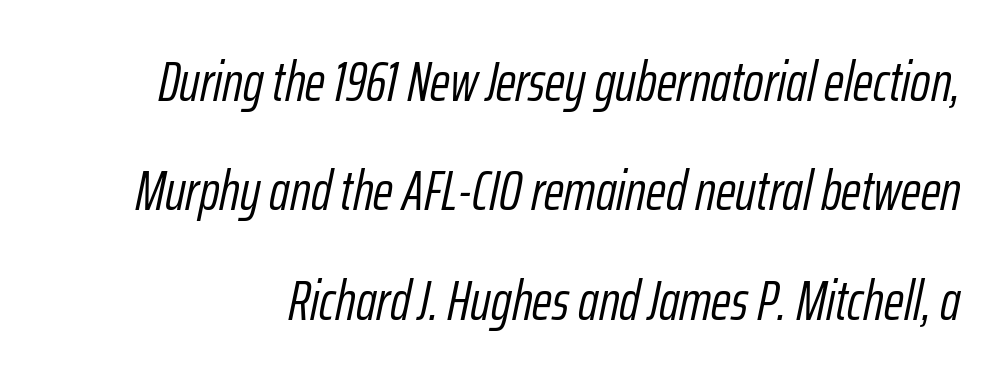
Q: Is the text bold? A: No.
Q: Is the text italic (slanted)? A: Yes, it leans right by about 12 degrees.
Q: Is the text underlined? A: No.
Q: Is the spacing between letters normal or unusually wide? A: Normal.
Q: Is the spacing between lines tight, normal or loose? A: Loose.
Q: Width (condensed, normal, or wide)? A: Condensed.
Q: Stroke contrast? A: Low.
Q: x-height? A: Medium.
Q: Monospaced? A: No.
